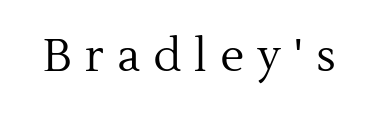
Q: Is the text bold? A: No.
Q: Is the text italic (slanted)? A: No, it is upright.
Q: Is the typeface a serif or a sans-serif typeface? A: Serif.
Q: Is the text underlined? A: No.
Q: Is the spacing between letters normal or unusually wide? A: Unusually wide.
Q: Width (condensed, normal, or wide)? A: Normal.
Q: x-height? A: Medium.
Q: Monospaced? A: No.
